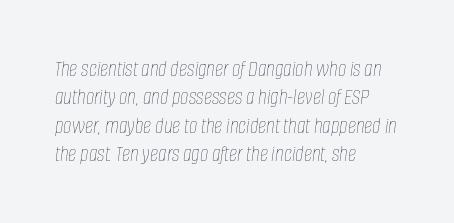
Every character sits at an angle, as italics do. You could call the tracking neutral — neither tight nor loose. Caption: multi-line text, flush left, ragged right. Caption: face not bold, strokes unweighted. Plain, unruled lines of type.
